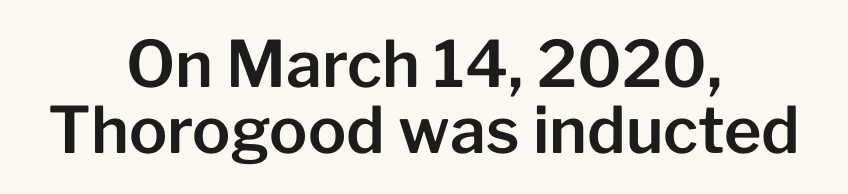
Q: Is the text italic (slanted)? A: No, it is upright.
Q: Is the typeface a serif or a sans-serif typeface? A: Sans-serif.
Q: Is the text underlined? A: No.
Q: How is the paragraph aligned? A: Centered.
Q: Is the spacing between letters normal or unusually wide? A: Normal.
Q: Is the spacing between lines tight, normal or loose? A: Tight.
Q: Width (condensed, normal, or wide)? A: Normal.
Q: Stroke contrast? A: Low.
Q: x-height? A: Medium.
Q: Monospaced? A: No.
